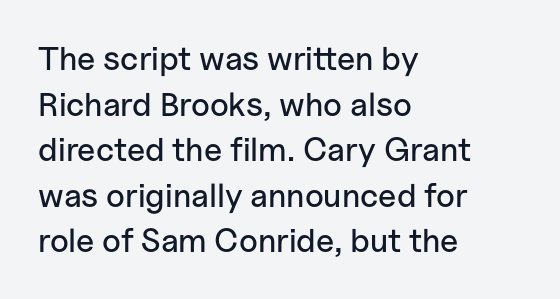
{"serif": "no", "italic": "no", "width": "normal", "stroke_contrast": "low", "x_height": "medium", "monospaced": "no", "underline": "no", "align": "left", "line_spacing": "normal", "line_spacing_ratio": 1.38, "letter_spacing": "normal", "letter_spacing_em": 0.0, "glyph_px": 33}
